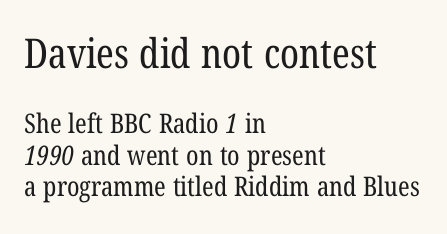
Anything drawn beneath the words? Only blank space. Letterform terminals end in serifs throughout the passage. Visually the block forms a straight wall on the left and a jagged coastline on the right. If you squint, the top block still reads clearly — it's the larger of the two. Is this a heavy cut? Hardly; it is regular or lighter.
